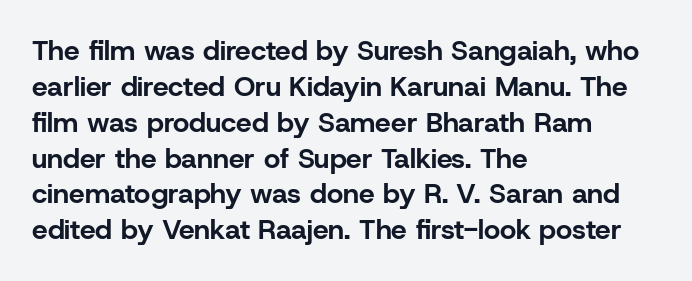
The image shows 28 px bold sans-serif type, upright; set left-aligned, normal line spacing (1.28x), normal letter spacing, not underlined; low stroke contrast and a medium x-height.
